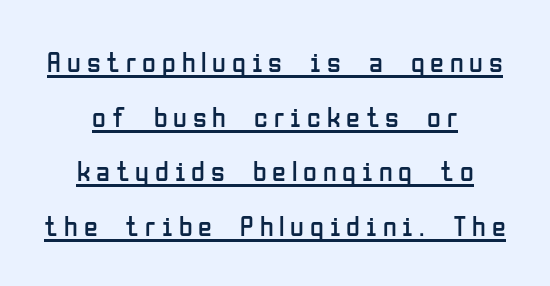
Are there feet on the stems? There aren't — it's a sans. Unbolded letterforms with no extra heft. Each letter keeps its own natural width here, so spacing adapts to shape. The passage shown stacks its lines with a broad gap. Notice how a bar underscores the lettering throughout. Nope, not italic — everything's standing straight.
